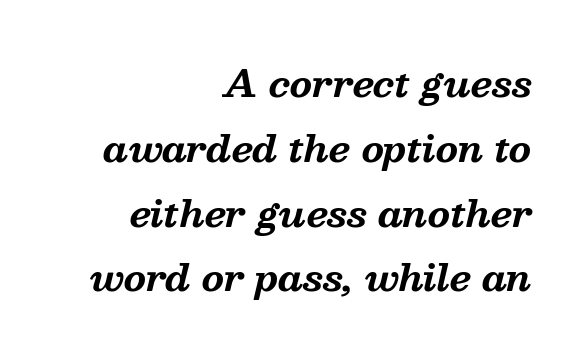
Q: Is the text bold? A: Yes.
Q: Is the text italic (slanted)? A: Yes, it leans right by about 13 degrees.
Q: Is the typeface a serif or a sans-serif typeface? A: Serif.
Q: Is the text underlined? A: No.
Q: How is the paragraph aligned? A: Right-aligned.
Q: Is the spacing between letters normal or unusually wide? A: Normal.
Q: Width (condensed, normal, or wide)? A: Normal.
Q: Stroke contrast? A: Medium.
Q: x-height? A: Medium.
Q: Monospaced? A: No.
